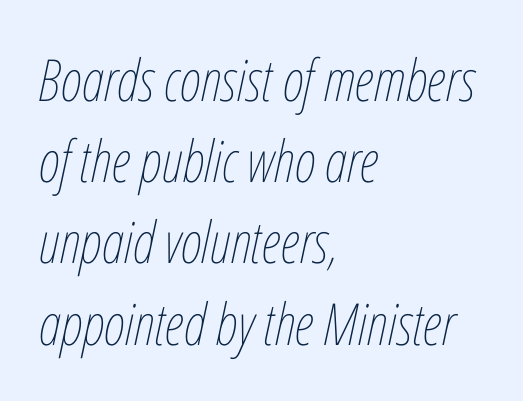
Q: Is the text bold? A: No.
Q: Is the text italic (slanted)? A: Yes, it leans right by about 12 degrees.
Q: Is the text underlined? A: No.
Q: How is the paragraph aligned? A: Left-aligned.
Q: Is the spacing between letters normal or unusually wide? A: Normal.
Q: Is the spacing between lines tight, normal or loose? A: Normal.
Q: Width (condensed, normal, or wide)? A: Condensed.
Q: Stroke contrast? A: Low.
Q: x-height? A: Medium.
Q: Monospaced? A: No.
